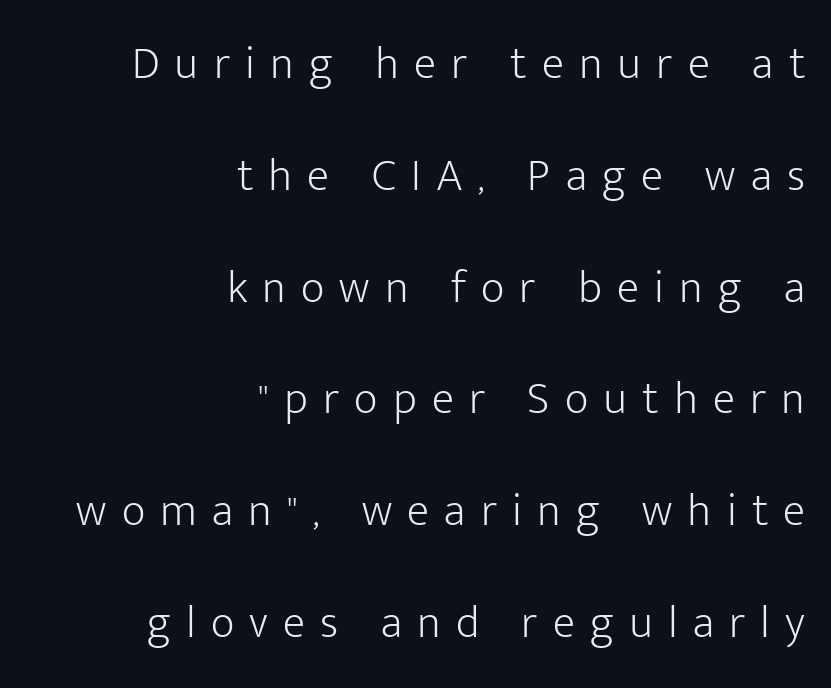
Summary of vertical rhythm: relaxed, with wide interline spacing. Display-style spreading of the glyphs; the letterfit is very open. You can tell from the bare stems that sans-serif type was used. Every character sits straight up, as roman type does. Note the varied advance widths — an 'i' is clearly narrower than an 'm'.
